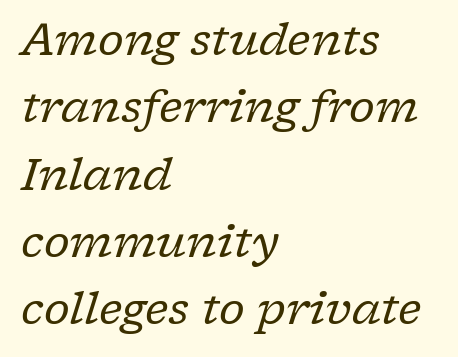
{"serif": "yes", "italic": "yes", "lean": "right", "slant_degrees": 17, "bold": "no", "weight": "regular", "width": "normal", "stroke_contrast": "low", "x_height": "medium", "monospaced": "no", "underline": "no", "align": "left", "line_spacing": "normal", "line_spacing_ratio": 1.53, "letter_spacing": "normal", "letter_spacing_em": 0.0, "glyph_px": 44}
